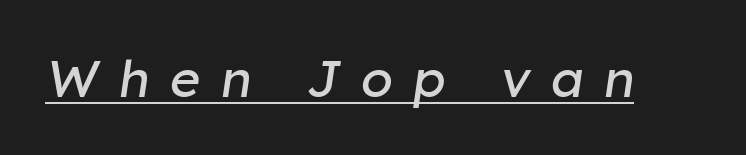
The image shows 52 px regular-weight type, italic (leaning right); set unusually wide letter spacing (+0.39 em), underlined; low stroke contrast and a medium x-height.
